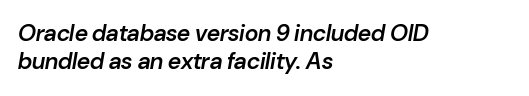
Q: Is the text bold? A: Semi-bold.
Q: Is the text italic (slanted)? A: Yes, it leans right by about 10 degrees.
Q: Is the text underlined? A: No.
Q: How is the paragraph aligned? A: Left-aligned.
Q: Is the spacing between letters normal or unusually wide? A: Normal.
